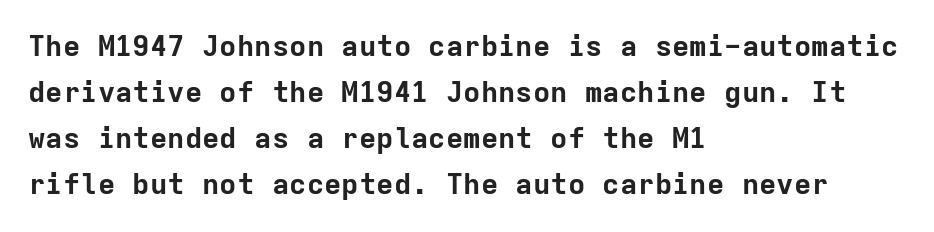
Clear beneath every line of the passage. Where is the straight margin? On the left. Caption: bold face, heavy strokes. Is this a fixed-width face? Yes — each glyph sits in an identical cell. The rows are spaced the way most documents space them.
